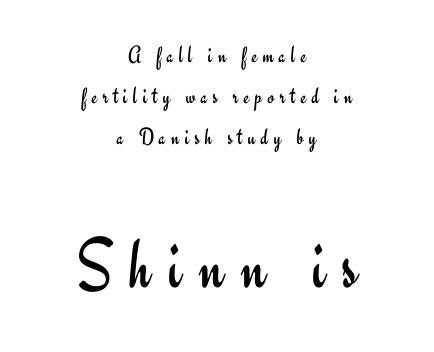
Q: Is the text bold? A: No.
Q: Is the text italic (slanted)? A: Yes.
Q: Is the typeface a serif or a sans-serif typeface? A: Sans-serif.
Q: Is the text underlined? A: No.
Q: How is the paragraph aligned? A: Centered.
Q: Is the spacing between letters normal or unusually wide? A: Unusually wide.
Q: Is the spacing between lines tight, normal or loose? A: Normal.
Q: Which block of text is set in a larger size, the first (top) or the second (bottom)? A: The second (bottom) one.
Q: Width (condensed, normal, or wide)? A: Normal.
Q: Stroke contrast? A: Low.
Q: x-height? A: Small.
Q: Monospaced? A: No.
